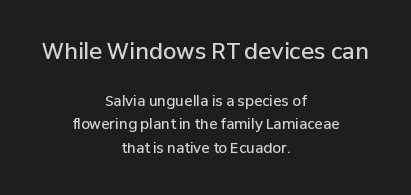
{"italic": "no", "bold": "semi", "underline": "no", "align": "center", "line_spacing": "normal", "line_spacing_ratio": 1.69, "letter_spacing": "normal", "letter_spacing_em": 0.0, "larger_block": "first", "size_ratio": 1.57, "glyph_px": 22}
